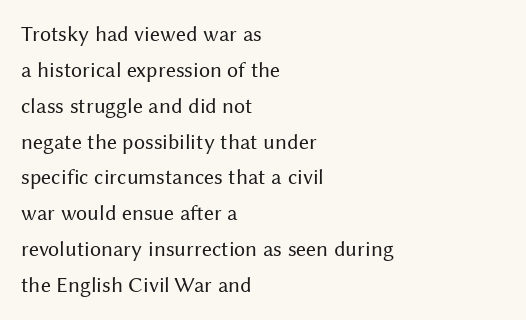
Words appear dense and cohesive because spacing is normal. The glyphs are unaccompanied by any horizontal stroke below them. The vertical gap from one line to the next is medium. In terms of posture, this sample is upright.
